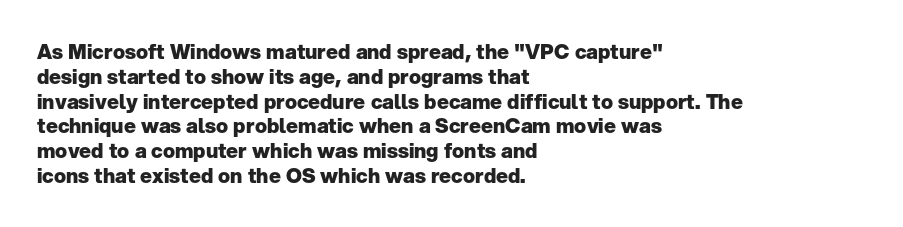
The image shows 20 px bold type, upright; set left-aligned, line spacing 1.24x, normal letter spacing, not underlined.
